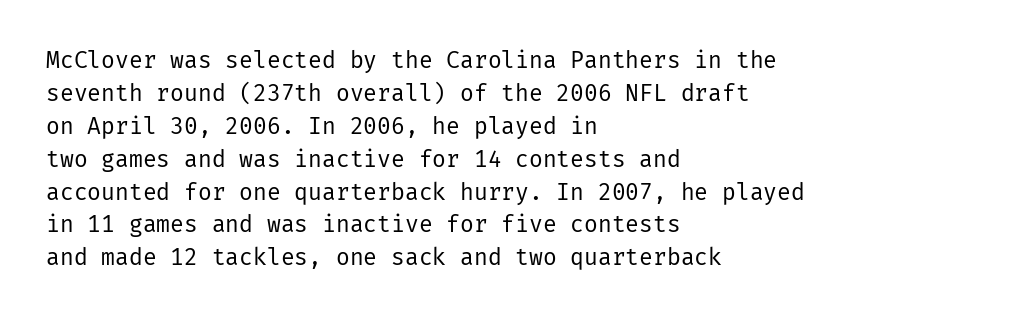
Q: Is the text bold? A: No.
Q: Is the text italic (slanted)? A: No, it is upright.
Q: Is the text underlined? A: No.
Q: How is the paragraph aligned? A: Left-aligned.
Q: Is the spacing between letters normal or unusually wide? A: Normal.
Q: Is the spacing between lines tight, normal or loose? A: Normal.
